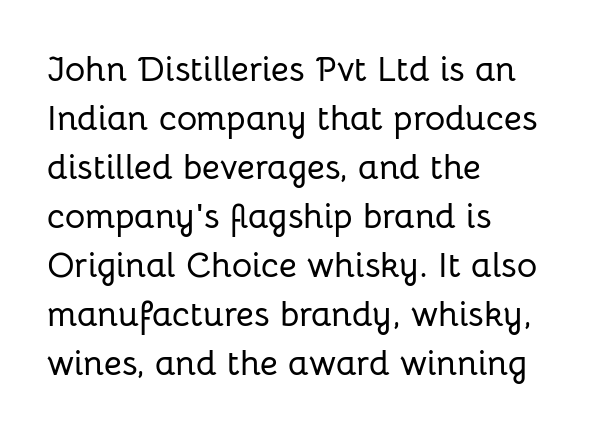
Nope, not italic — everything's standing straight. In terms of leading, this rendering sits right in the middle. Lines of text with bare space underneath. Each letter's strokes conclude bluntly, with no projecting serifs. Casual observation: everything's shoved over to the left. Character widths vary here, with narrow letters taking less room than wide ones.
